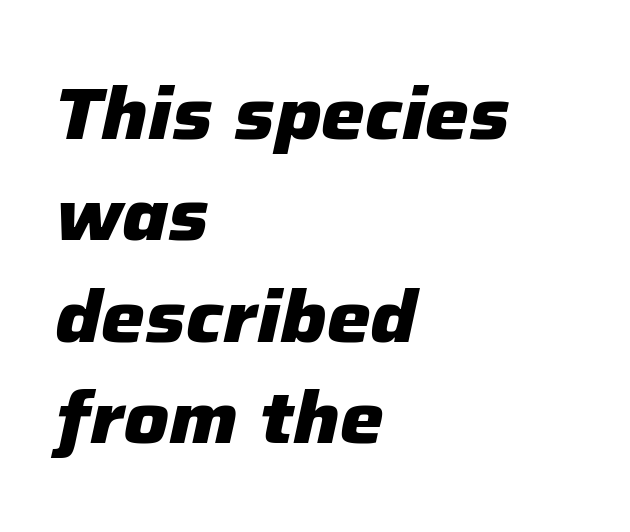
Plain, unruled lines of type. Is the block centered? No — it sits flush against the left margin. Note the varied advance widths — an 'i' is clearly narrower than an 'm'. Characters follow at the spacing the type designer built in. Pretty heavy lettering here — definitely bold.
